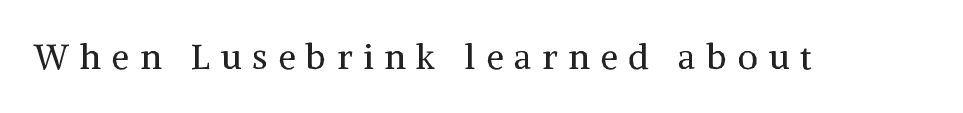
Q: Is the text bold? A: No.
Q: Is the text italic (slanted)? A: No, it is upright.
Q: Is the typeface a serif or a sans-serif typeface? A: Serif.
Q: Is the text underlined? A: No.
Q: Is the spacing between letters normal or unusually wide? A: Unusually wide.
Q: Width (condensed, normal, or wide)? A: Normal.
Q: Stroke contrast? A: Medium.
Q: x-height? A: Medium.
Q: Monospaced? A: No.
